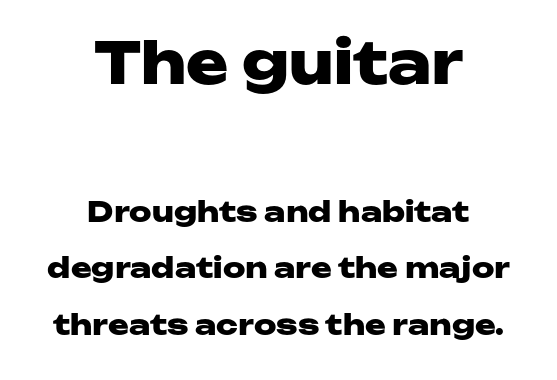
Anything drawn beneath the words? Only blank space. The sample has been set heavy, in full bold. These lines are composed in type without serifs. In this sample the first text group is rendered at the bigger scale. The rendering uses natural spacing where letterforms have individual widths. Is there much room between lines? Yes — plenty of vertical air separates them.
